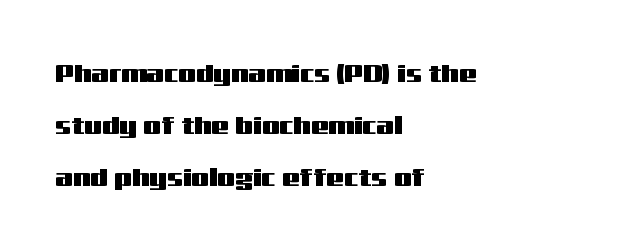
Q: Is the text italic (slanted)? A: No, it is upright.
Q: Is the text underlined? A: No.
Q: How is the paragraph aligned? A: Left-aligned.
Q: Is the spacing between letters normal or unusually wide? A: Normal.
Q: Is the spacing between lines tight, normal or loose? A: Loose.
